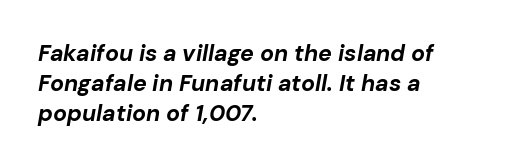
The image shows 23 px bold type, italic (leaning right); set left-aligned, normal line spacing (1.31x), normal letter spacing, not underlined.
